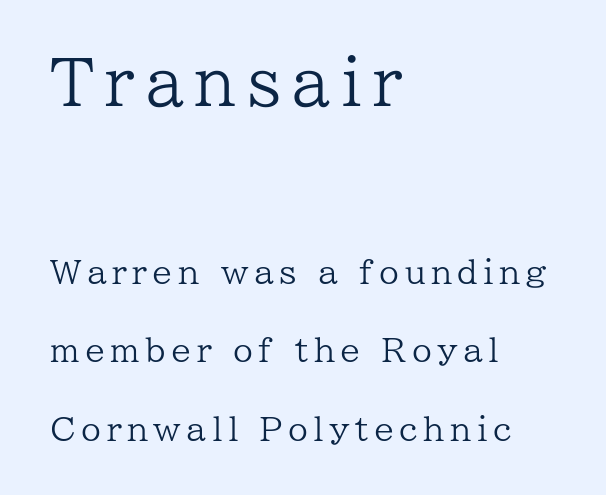
Look at the bottom of the vertical strokes: they flare into serifs here. The typeface has the unassuming heft of standard copy or less. A classic flush-left, rag-right setting is used for this passage. Look at the glyph heights: the upper group is clearly the bigger setting. It's the straight-up-and-down kind of type.
